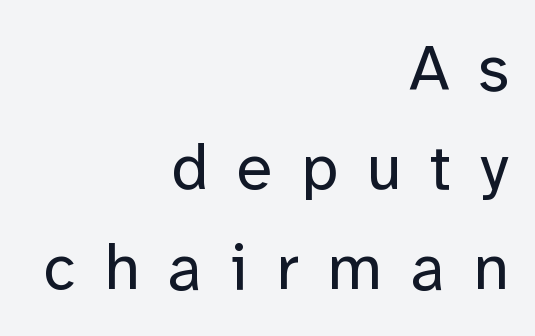
Q: Is the text bold? A: No.
Q: Is the text italic (slanted)? A: No, it is upright.
Q: Is the typeface a serif or a sans-serif typeface? A: Sans-serif.
Q: Is the text underlined? A: No.
Q: How is the paragraph aligned? A: Right-aligned.
Q: Is the spacing between letters normal or unusually wide? A: Unusually wide.
Q: Is the spacing between lines tight, normal or loose? A: Normal.
Q: Width (condensed, normal, or wide)? A: Normal.
Q: Stroke contrast? A: Low.
Q: x-height? A: Medium.
Q: Monospaced? A: No.
